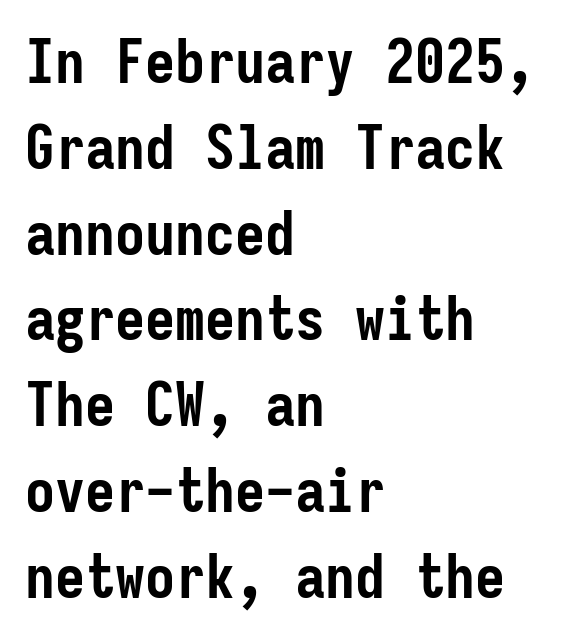
The image shows 60 px semibold, condensed sans-serif type, upright, monospaced; set left-aligned, normal line spacing (1.43x), normal letter spacing, not underlined; low stroke contrast and a medium x-height.
